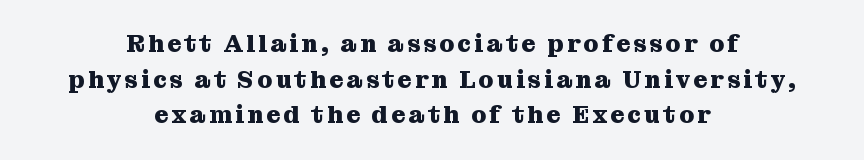
The glyphs have the mass of a bold cut. This is the regular roman posture of the typeface. Caption: multi-line text, centered on the measure. Quick note: underline off. Rows of type keep a routine distance in the vertical direction.
